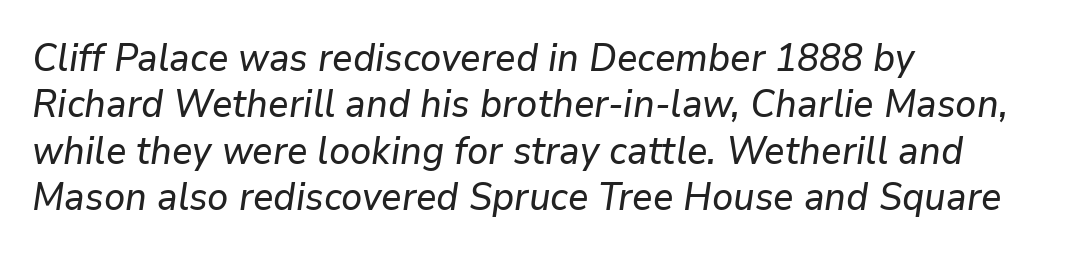
Q: Is the text italic (slanted)? A: Yes, it leans right by about 9 degrees.
Q: Is the text underlined? A: No.
Q: How is the paragraph aligned? A: Left-aligned.
Q: Is the spacing between letters normal or unusually wide? A: Normal.
Q: Width (condensed, normal, or wide)? A: Normal.
Q: Stroke contrast? A: Low.
Q: x-height? A: Medium.
Q: Monospaced? A: No.
